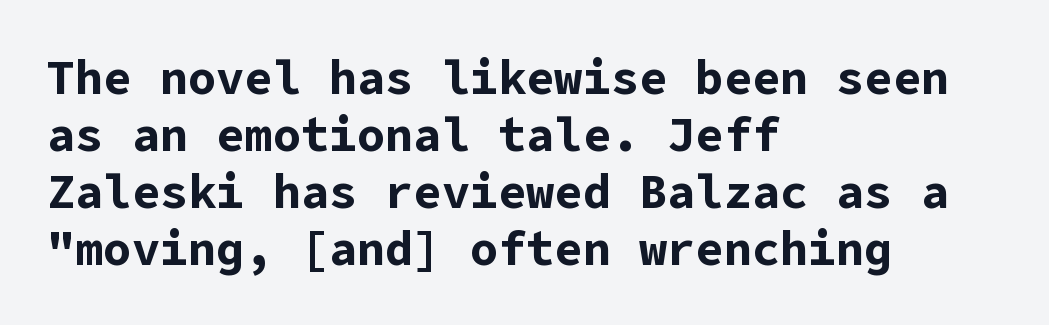
The image shows 47 px bold sans-serif type, upright; set left-aligned, line spacing 1.21x, normal letter spacing, not underlined; low stroke contrast and a medium x-height.
